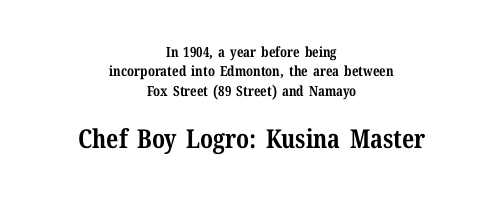
Q: Is the text bold? A: Yes.
Q: Is the text italic (slanted)? A: No, it is upright.
Q: Is the text underlined? A: No.
Q: How is the paragraph aligned? A: Centered.
Q: Is the spacing between letters normal or unusually wide? A: Normal.
Q: Is the spacing between lines tight, normal or loose? A: Normal.
Q: Which block of text is set in a larger size, the first (top) or the second (bottom)? A: The second (bottom) one.
